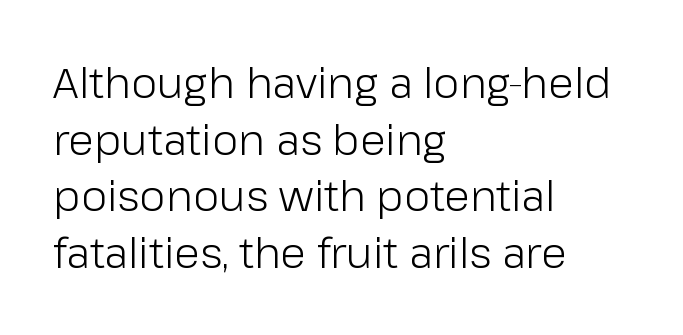
The image shows 42 px light sans-serif type, upright; set left-aligned, normal line spacing (1.35x), normal letter spacing, not underlined; low stroke contrast and a medium x-height.
